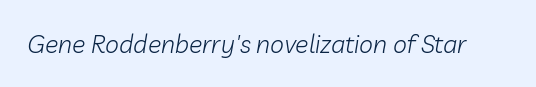
{"italic": "yes", "lean": "right", "slant_degrees": 10, "bold": "no", "underline": "no", "letter_spacing": "normal", "letter_spacing_em": 0.0, "glyph_px": 25}
